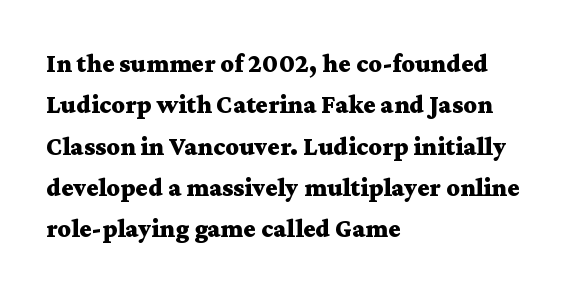
Descenders are the only things crossing below the line. Honestly, the row spacing looks completely unremarkable. The font is running at its bold setting. Inter-character spacing is left at the font's built-in metrics. Vertical strokes here are truly vertical.
